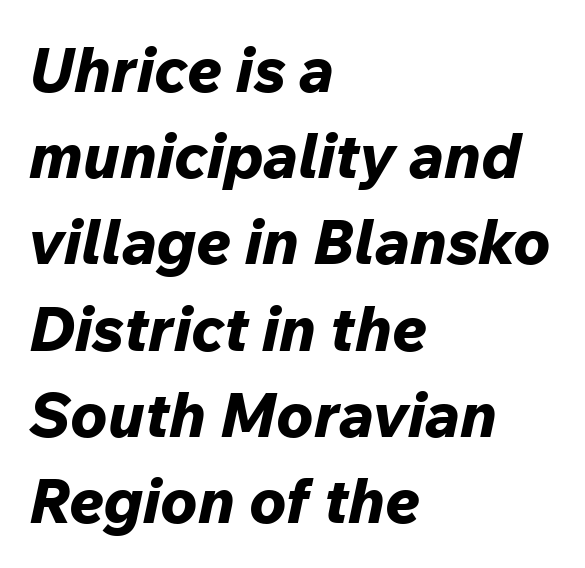
A full-strength bold gives these letters their thick strokes. This sample is left-justified, so line endings fall wherever the words run out. These lines are rendered in a variable-pitch font. The glyphs are unaccompanied by any horizontal stroke below them.
